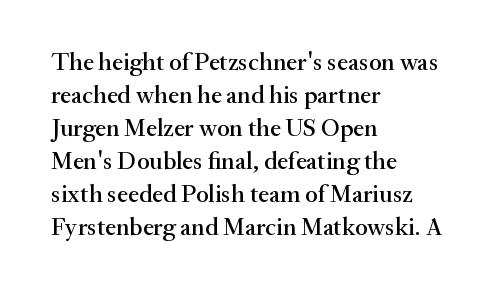
The image shows 25 px text type, upright; set left-aligned, normal line spacing (1.32x), normal letter spacing, not underlined.
